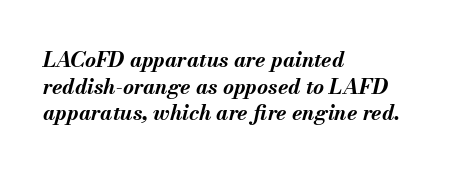
Every character sits at an angle, as italics do. Each new line begins a customary step beneath the previous one. The baseline area is clear. The passage shown is emphatically bold. Alignment: flush left. Look at the tracking — it's just the regular setting, nothing added.
